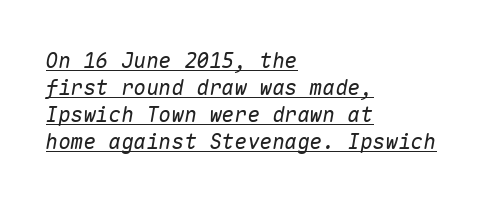
Q: Is the text bold? A: No.
Q: Is the text italic (slanted)? A: Yes, it leans right by about 10 degrees.
Q: Is the text underlined? A: Yes.
Q: How is the paragraph aligned? A: Left-aligned.
Q: Is the spacing between letters normal or unusually wide? A: Normal.
Q: Is the spacing between lines tight, normal or loose? A: Normal.
